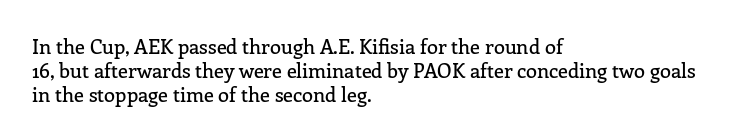
{"italic": "no", "underline": "no", "align": "left", "line_spacing_ratio": 1.2, "letter_spacing": "normal", "letter_spacing_em": 0.0, "glyph_px": 20}
